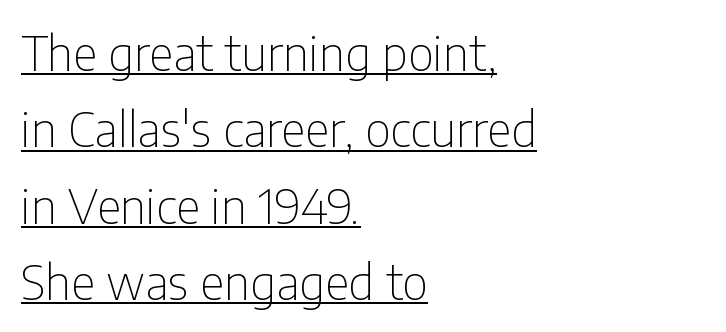
Q: Is the text bold? A: No.
Q: Is the text italic (slanted)? A: No, it is upright.
Q: Is the typeface a serif or a sans-serif typeface? A: Sans-serif.
Q: Is the text underlined? A: Yes.
Q: How is the paragraph aligned? A: Left-aligned.
Q: Is the spacing between letters normal or unusually wide? A: Normal.
Q: Is the spacing between lines tight, normal or loose? A: Normal.
Q: Width (condensed, normal, or wide)? A: Condensed.
Q: Stroke contrast? A: Low.
Q: x-height? A: Medium.
Q: Monospaced? A: No.
